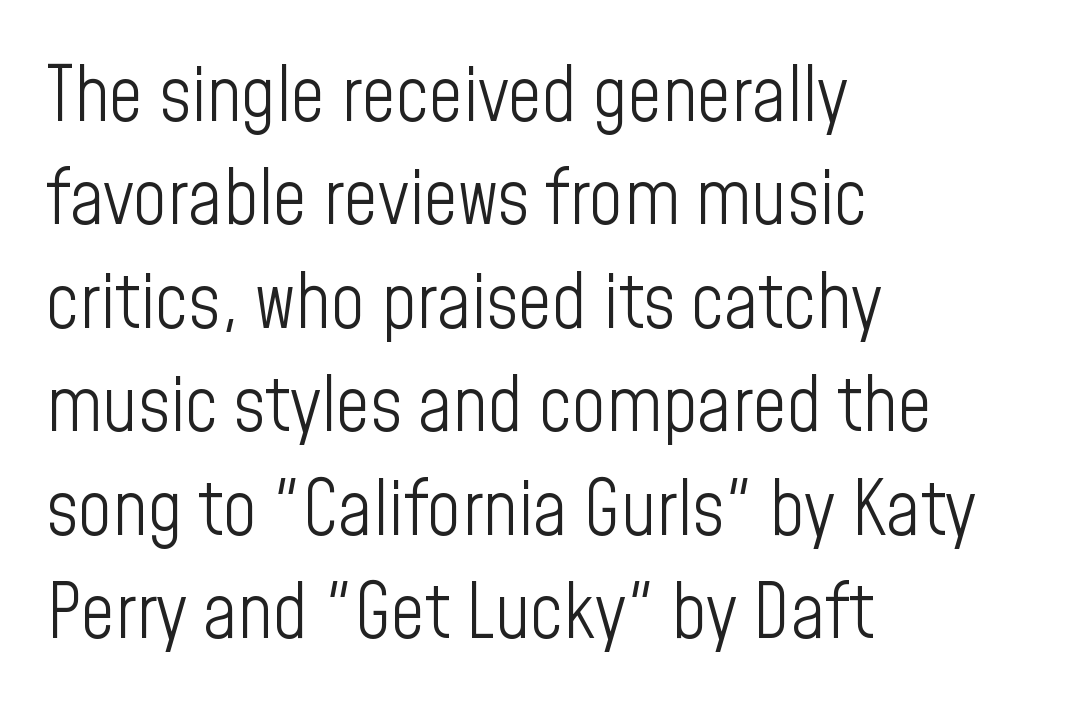
The letters sit at their default tracking, neither squeezed nor spread. Ink coverage per letter is moderate at most. Layout note: lines flush left. Quick note: underline off. Varying glyph widths throughout — classic text-font behaviour.
